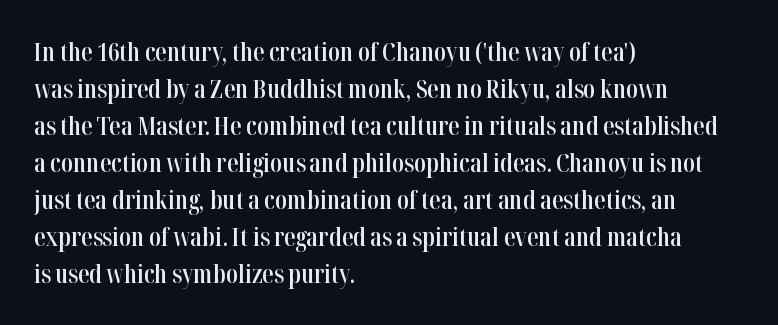
Q: Is the text bold? A: Semi-bold.
Q: Is the text italic (slanted)? A: No, it is upright.
Q: Is the text underlined? A: No.
Q: How is the paragraph aligned? A: Left-aligned.
Q: Is the spacing between letters normal or unusually wide? A: Normal.
Q: Is the spacing between lines tight, normal or loose? A: Normal.
